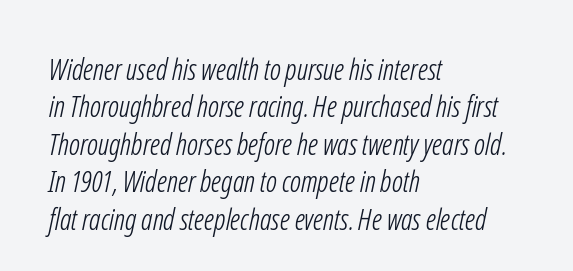
{"serif": "no", "bold": "no", "weight": "light", "width": "condensed", "stroke_contrast": "low", "x_height": "medium", "monospaced": "no", "underline": "no", "align": "left", "line_spacing": "normal", "line_spacing_ratio": 1.29, "letter_spacing": "normal", "letter_spacing_em": 0.0, "glyph_px": 29}
